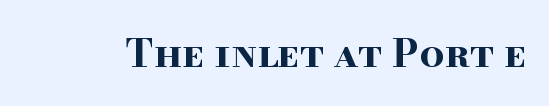
{"serif": "yes", "italic": "no", "bold": "yes", "weight": "bold", "width": "wide", "stroke_contrast": "high", "x_height": "small", "monospaced": "no", "underline": "no", "letter_spacing": "normal", "letter_spacing_em": 0.0, "glyph_px": 39}
